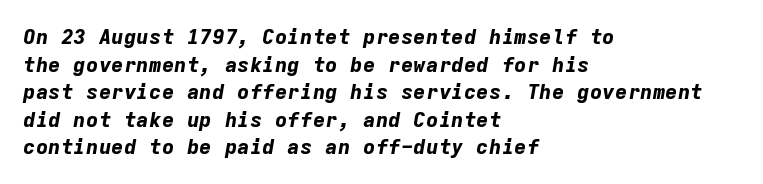
Q: Is the text bold? A: Yes.
Q: Is the text italic (slanted)? A: Yes, it leans right by about 9 degrees.
Q: Is the text underlined? A: No.
Q: How is the paragraph aligned? A: Left-aligned.
Q: Is the spacing between letters normal or unusually wide? A: Normal.
Q: Is the spacing between lines tight, normal or loose? A: Normal.
